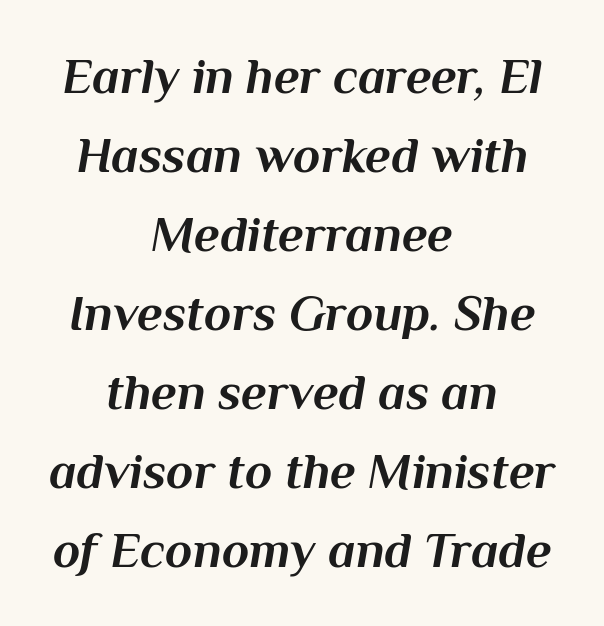
Line starts and ends both wander, symmetrically. Varying glyph widths throughout — classic text-font behaviour. The leading is moderate, giving the passage an even texture. Summary of weight: heavy, a full bold.
